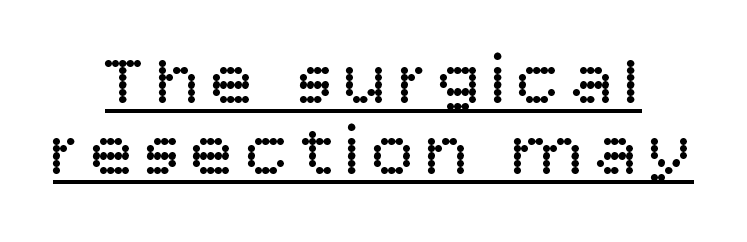
The image shows 72 px regular-weight sans-serif type, upright; set tight line spacing (0.98x), underlined; low stroke contrast and a large x-height.
